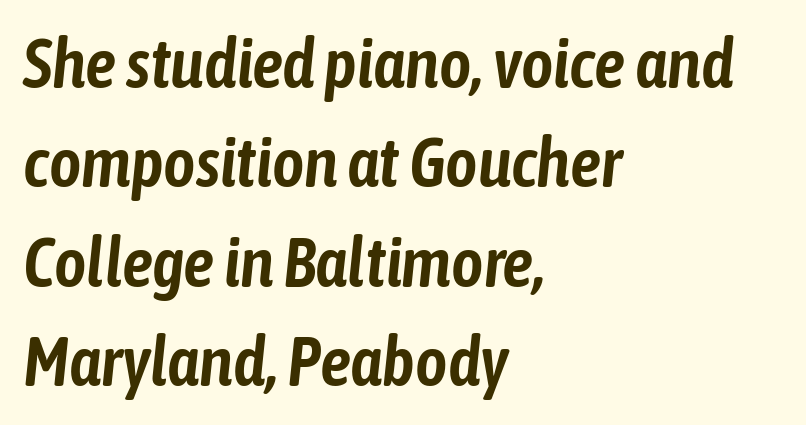
The image shows 69 px condensed type, italic (leaning right); set left-aligned, normal line spacing (1.44x), normal letter spacing, not underlined; low stroke contrast and a medium x-height.
